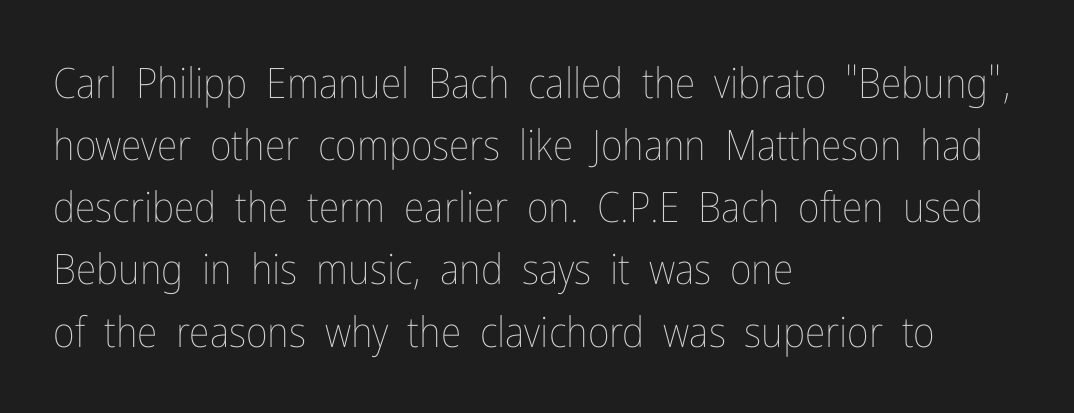
In CSS terms this would be text-align: left. No heavy texture on the line: the type isn't bold. Designer's note — italics off, roman on. The designer left line spacing at the default. This rendering features lettering with no underline.
